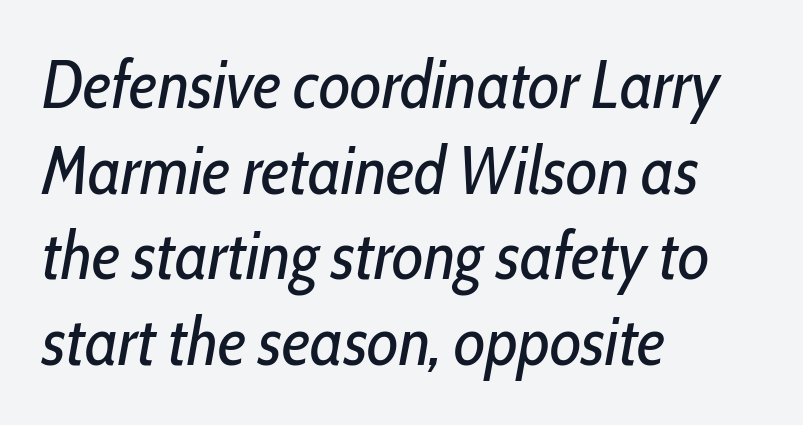
The paragraph has a hard left edge and a soft right edge. Vertical stems look standard width or narrower in stroke. The horizontal fit of the characters is conventional and even. Unmarked baselines from the first word to the last. Honestly, the row spacing looks completely unremarkable. Italic: yes, the glyphs are oblique.
